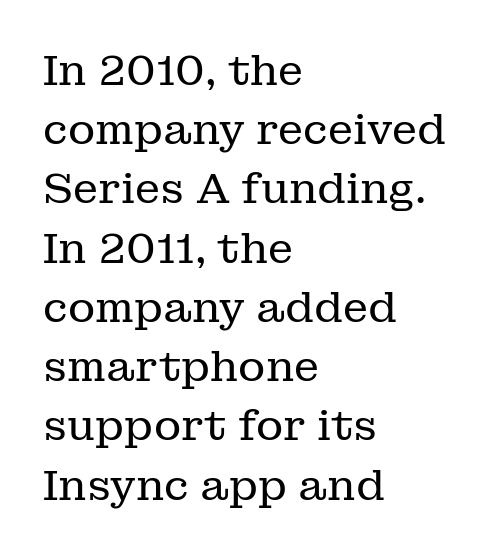
Q: Is the text bold? A: No.
Q: Is the text italic (slanted)? A: No, it is upright.
Q: Is the typeface a serif or a sans-serif typeface? A: Serif.
Q: Is the text underlined? A: No.
Q: How is the paragraph aligned? A: Left-aligned.
Q: Is the spacing between letters normal or unusually wide? A: Normal.
Q: Is the spacing between lines tight, normal or loose? A: Normal.
Q: Width (condensed, normal, or wide)? A: Normal.
Q: Stroke contrast? A: Low.
Q: x-height? A: Medium.
Q: Monospaced? A: No.
